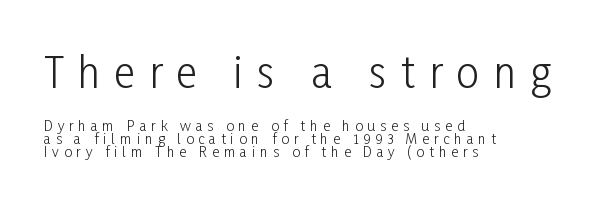
{"serif": "no", "italic": "no", "bold": "no", "weight": "light", "width": "condensed", "stroke_contrast": "low", "x_height": "medium", "monospaced": "no", "underline": "no", "align": "left", "line_spacing": "tight", "line_spacing_ratio": 0.95, "letter_spacing": "wide", "letter_spacing_em": 0.34, "larger_block": "first", "size_ratio": 2.93, "glyph_px": 41}
